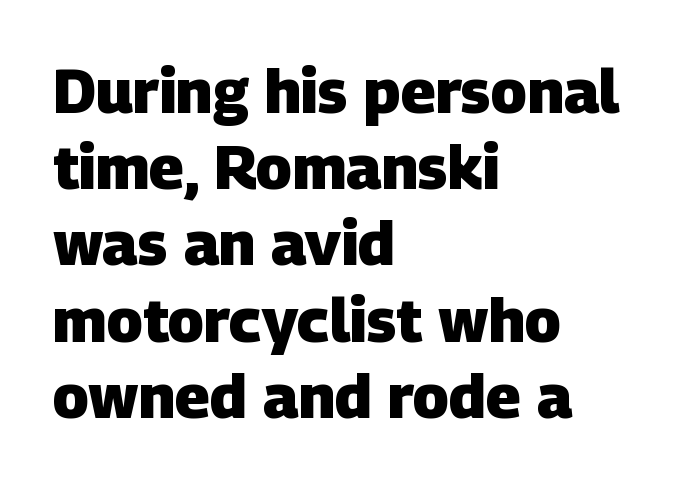
Emphasis by weight is at full strength: bold. Reading down the block, your eye returns to a fixed left position each line. These lines keep a tight, regular rhythm from letter to letter. The passage shown is typed in a proportional face where columns would drift. This rendering employs a face without finishing strokes, i.e., a sans-serif.
